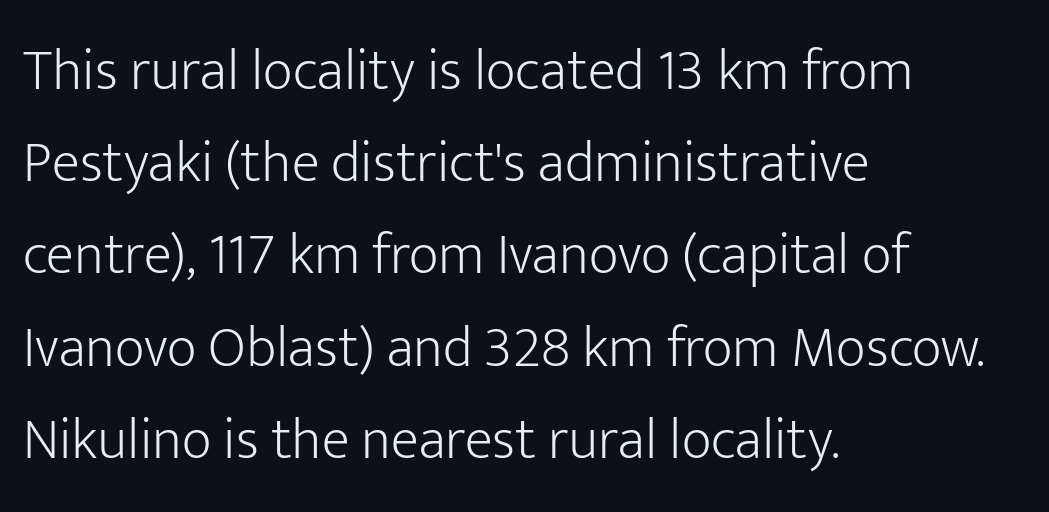
Q: Is the text bold? A: No.
Q: Is the text italic (slanted)? A: No, it is upright.
Q: Is the typeface a serif or a sans-serif typeface? A: Sans-serif.
Q: Is the text underlined? A: No.
Q: How is the paragraph aligned? A: Left-aligned.
Q: Is the spacing between letters normal or unusually wide? A: Normal.
Q: Is the spacing between lines tight, normal or loose? A: Normal.
Q: Width (condensed, normal, or wide)? A: Normal.
Q: Stroke contrast? A: Low.
Q: x-height? A: Medium.
Q: Monospaced? A: No.
